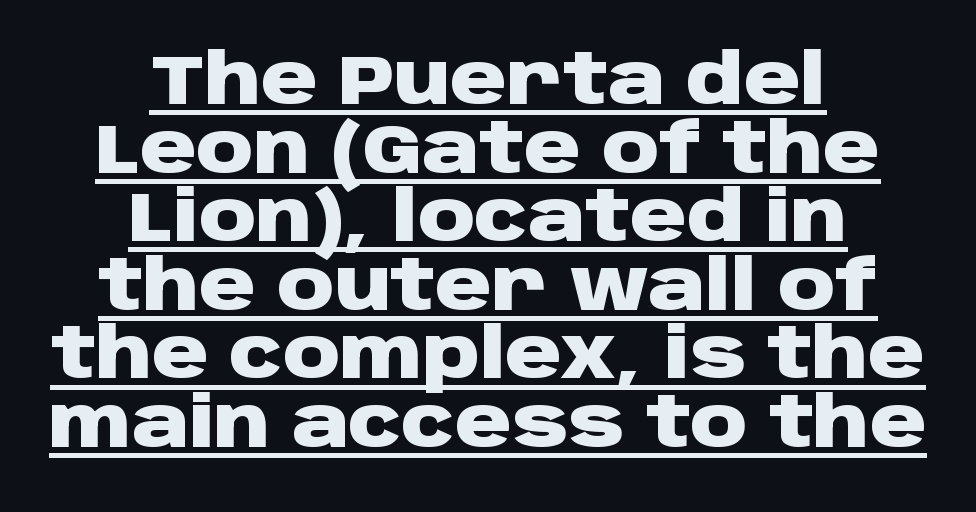
{"serif": "no", "italic": "no", "bold": "yes", "weight": "heavy", "width": "wide", "stroke_contrast": "low", "x_height": "large", "monospaced": "no", "underline": "yes", "align": "center", "line_spacing": "tight", "line_spacing_ratio": 0.98, "letter_spacing": "normal", "letter_spacing_em": 0.0, "glyph_px": 70}
